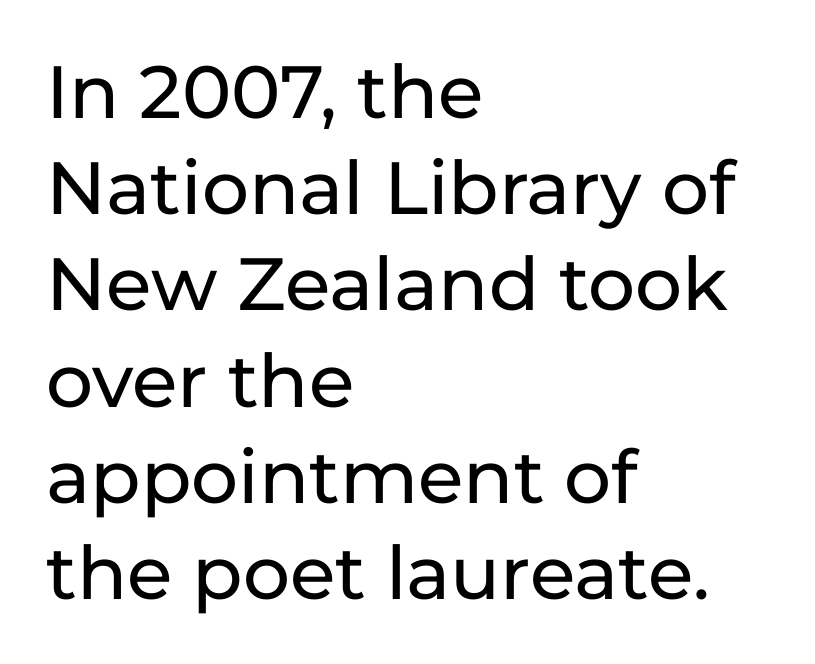
{"serif": "no", "italic": "no", "width": "normal", "stroke_contrast": "low", "x_height": "medium", "monospaced": "no", "underline": "no", "align": "left", "line_spacing": "normal", "line_spacing_ratio": 1.3, "letter_spacing": "normal", "letter_spacing_em": 0.0, "glyph_px": 74}
